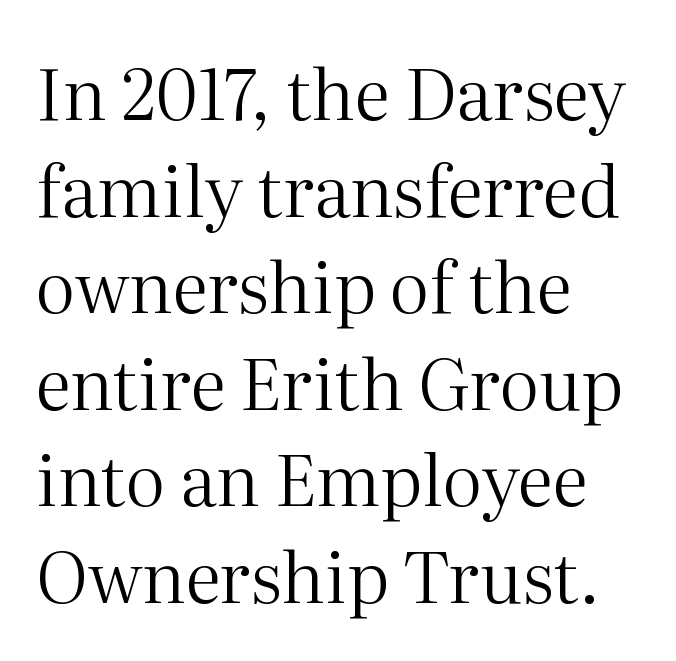
Q: Is the text bold? A: No.
Q: Is the text italic (slanted)? A: No, it is upright.
Q: Is the typeface a serif or a sans-serif typeface? A: Serif.
Q: Is the text underlined? A: No.
Q: How is the paragraph aligned? A: Left-aligned.
Q: Is the spacing between letters normal or unusually wide? A: Normal.
Q: Is the spacing between lines tight, normal or loose? A: Normal.
Q: Width (condensed, normal, or wide)? A: Normal.
Q: Stroke contrast? A: Medium.
Q: x-height? A: Medium.
Q: Monospaced? A: No.
